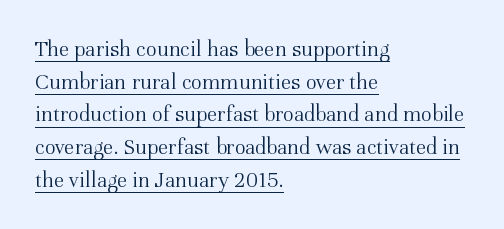
Q: Is the text bold? A: No.
Q: Is the text italic (slanted)? A: No, it is upright.
Q: Is the text underlined? A: Yes.
Q: How is the paragraph aligned? A: Left-aligned.
Q: Is the spacing between letters normal or unusually wide? A: Normal.
Q: Is the spacing between lines tight, normal or loose? A: Normal.
